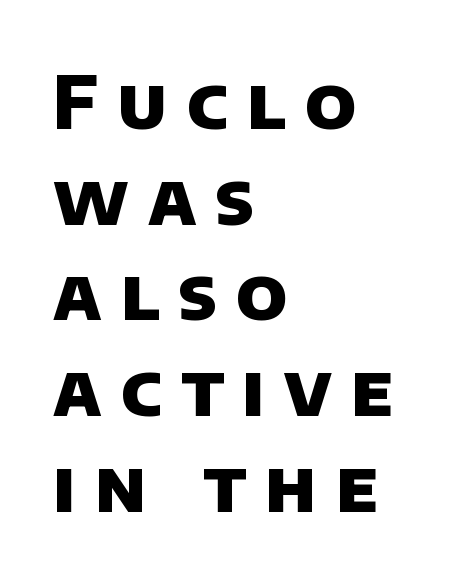
The letters advance in unequal steps, a hallmark of proportional type. The designer left line spacing at the default. These words are printed bold, with thick strokes throughout. To sum up the face: it is a sans, with no serifs. Honestly, the letter spacing is so wide it's the main thing you notice. This rendering features lettering with no underline.
